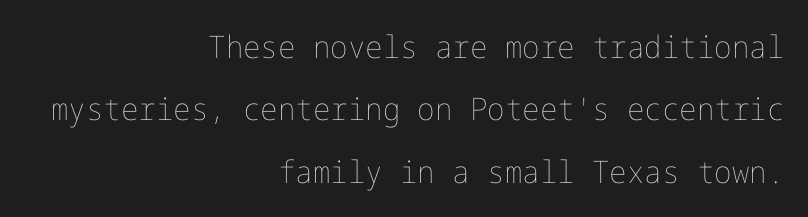
The passage shown stacks its lines with a broad gap. Typeset ragged left — the right edge is the straight one. Letters rest on an invisible, unmarked baseline. What stands out about the letter spacing? Nothing — it is the standard amount. Vertical strokes here are truly vertical. The passage shown is not bold in any degree.
